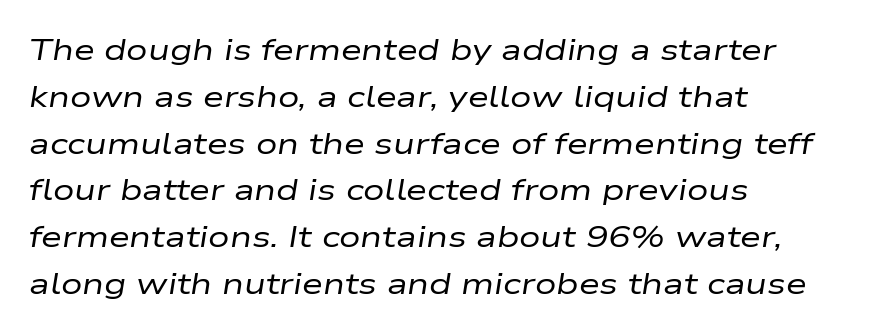
Q: Is the text bold? A: No.
Q: Is the text italic (slanted)? A: Yes, it leans right by about 9 degrees.
Q: Is the text underlined? A: No.
Q: How is the paragraph aligned? A: Left-aligned.
Q: Is the spacing between letters normal or unusually wide? A: Normal.
Q: Is the spacing between lines tight, normal or loose? A: Normal.
Q: Width (condensed, normal, or wide)? A: Wide.
Q: Stroke contrast? A: Low.
Q: x-height? A: Medium.
Q: Monospaced? A: No.
